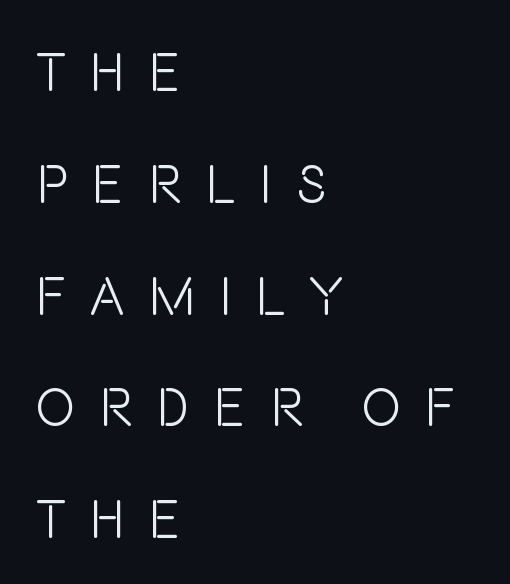
The image shows 53 px light, condensed sans-serif type, upright; set left-aligned, loose line spacing (2.11x), unusually wide letter spacing (+0.45 em), not underlined; low stroke contrast and a large x-height.
